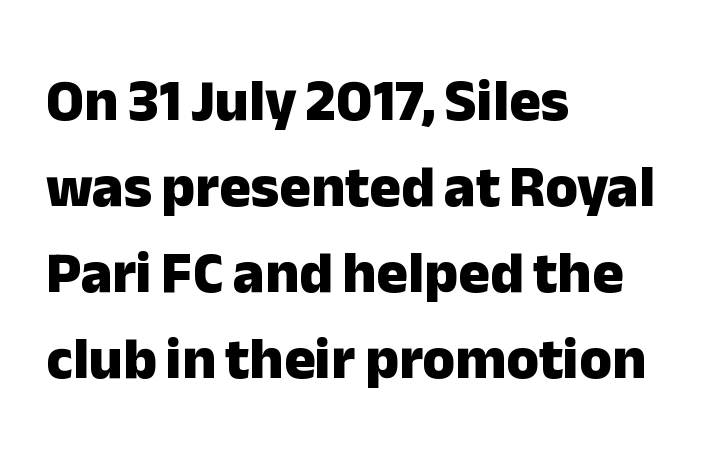
Q: Is the text bold? A: Yes.
Q: Is the text italic (slanted)? A: No, it is upright.
Q: Is the typeface a serif or a sans-serif typeface? A: Sans-serif.
Q: Is the text underlined? A: No.
Q: How is the paragraph aligned? A: Left-aligned.
Q: Is the spacing between letters normal or unusually wide? A: Normal.
Q: Is the spacing between lines tight, normal or loose? A: Normal.
Q: Width (condensed, normal, or wide)? A: Normal.
Q: Stroke contrast? A: Low.
Q: x-height? A: Medium.
Q: Monospaced? A: No.
